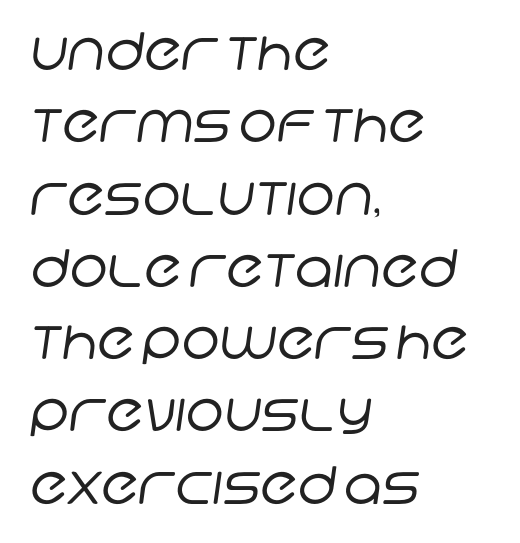
{"serif": "no", "bold": "no", "weight": "regular", "width": "normal", "stroke_contrast": "low", "x_height": "large", "monospaced": "no", "underline": "no", "align": "left", "line_spacing": "normal", "line_spacing_ratio": 1.39, "letter_spacing": "normal", "letter_spacing_em": 0.0, "glyph_px": 52}
